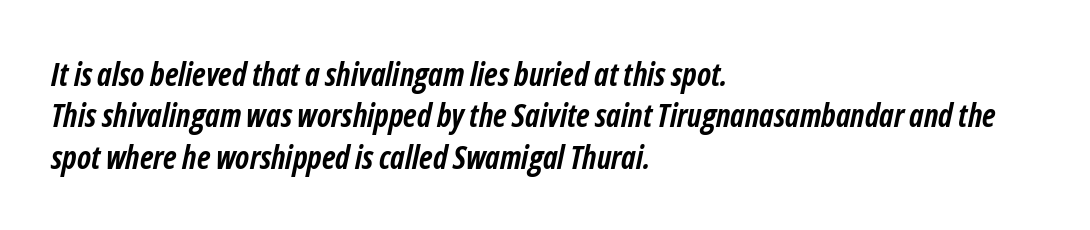
{"italic": "yes", "lean": "right", "slant_degrees": 12, "bold": "yes", "weight": "semibold", "width": "condensed", "stroke_contrast": "low", "x_height": "medium", "monospaced": "no", "underline": "no", "align": "left", "line_spacing": "normal", "line_spacing_ratio": 1.29, "letter_spacing": "normal", "letter_spacing_em": 0.0, "glyph_px": 32}
